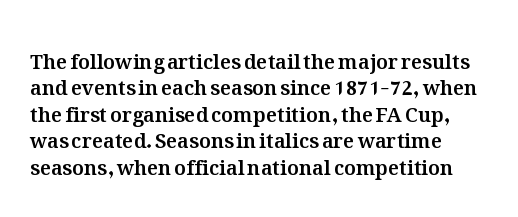
The image shows 20 px text type, upright; set left-aligned, normal line spacing (1.32x), normal letter spacing, not underlined.
